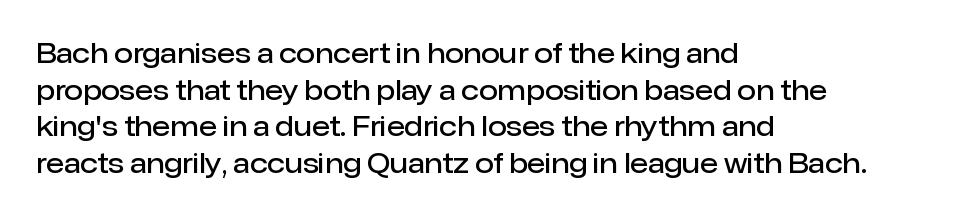
Successive baselines arrive at the customary interval. Nothing unusual about the tracking: characters are spaced as the font intends. Clear beneath every line of the passage. The lettering stays uniformly vertical, giving the passage a roman look. A somewhat darkened texture: the type is semibold rather than bold. Left-aligned paragraph, ragged on the right.
